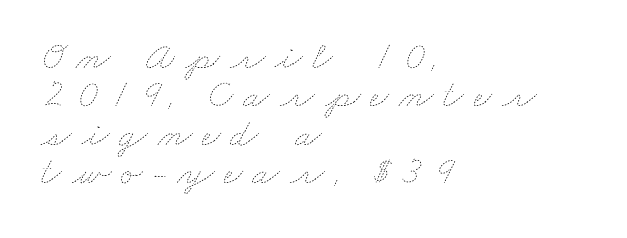
Q: Is the text bold? A: No.
Q: Is the text underlined? A: No.
Q: How is the paragraph aligned? A: Left-aligned.
Q: Is the spacing between letters normal or unusually wide? A: Unusually wide.
Q: Is the spacing between lines tight, normal or loose? A: Tight.
Q: Width (condensed, normal, or wide)? A: Wide.
Q: Stroke contrast? A: Low.
Q: x-height? A: Small.
Q: Monospaced? A: No.
